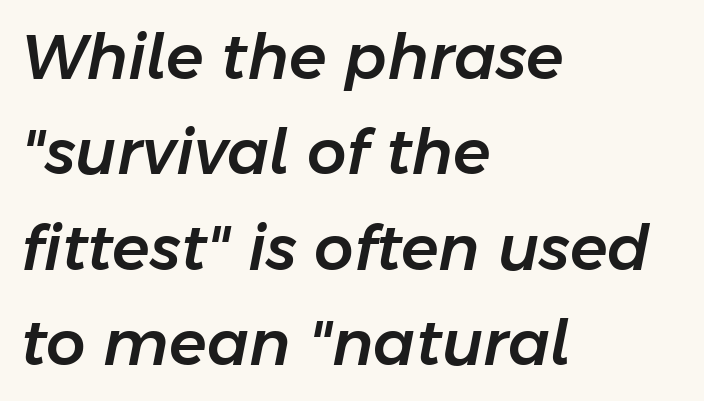
In CSS terms this would be text-align: left. Does extra space separate the letters? No, they use regular spacing. Baseline-to-baseline distance is the conventional proportion of letter height. The string is rendered with underlining switched off. The specimen reads as italic at a glance. Is this a fixed-width face? No — the glyphs have proportional, varying widths.
